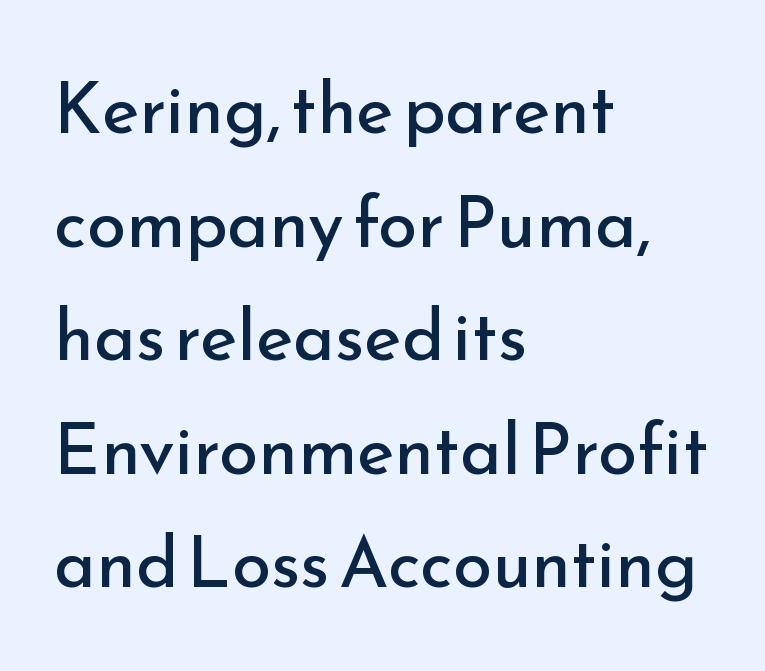
The letters advance in unequal steps, a hallmark of proportional type. Notice how the passage keeps a crisp vertical edge on the left only. A sans-serif font was chosen for this passage. Vertical spacing — default. The typography opts for an upright posture over an oblique one.
